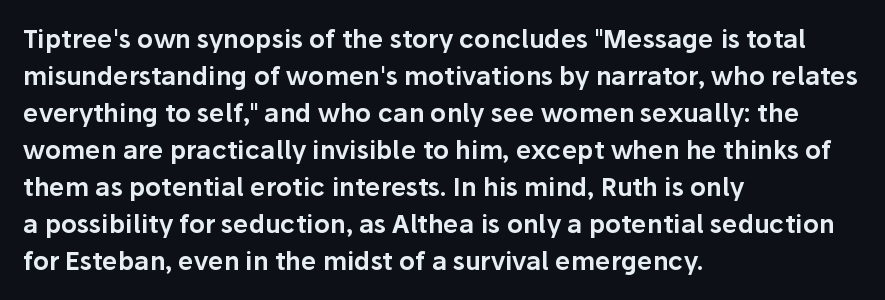
{"italic": "no", "underline": "no", "align": "left", "line_spacing": "normal", "line_spacing_ratio": 1.48, "letter_spacing": "normal", "letter_spacing_em": 0.0, "glyph_px": 25}
